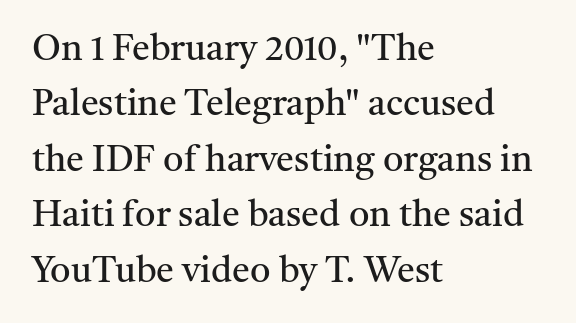
Q: Is the text bold? A: No.
Q: Is the text italic (slanted)? A: No, it is upright.
Q: Is the typeface a serif or a sans-serif typeface? A: Serif.
Q: Is the text underlined? A: No.
Q: How is the paragraph aligned? A: Left-aligned.
Q: Is the spacing between letters normal or unusually wide? A: Normal.
Q: Is the spacing between lines tight, normal or loose? A: Normal.
Q: Width (condensed, normal, or wide)? A: Normal.
Q: Stroke contrast? A: Medium.
Q: x-height? A: Medium.
Q: Monospaced? A: No.
